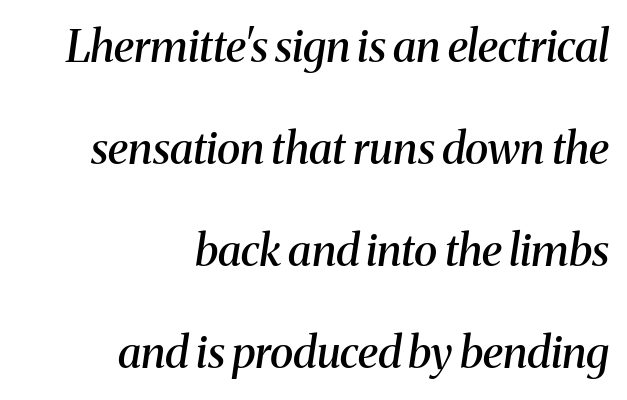
Q: Is the text bold? A: Semi-bold.
Q: Is the text italic (slanted)? A: Yes, it leans right by about 8 degrees.
Q: Is the typeface a serif or a sans-serif typeface? A: Serif.
Q: Is the text underlined? A: No.
Q: How is the paragraph aligned? A: Right-aligned.
Q: Is the spacing between letters normal or unusually wide? A: Normal.
Q: Is the spacing between lines tight, normal or loose? A: Loose.
Q: Width (condensed, normal, or wide)? A: Normal.
Q: Stroke contrast? A: Medium.
Q: x-height? A: Medium.
Q: Monospaced? A: No.
